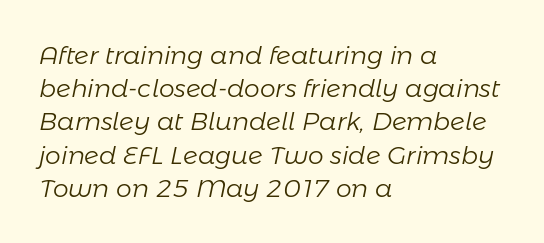
{"italic": "yes", "lean": "right", "slant_degrees": 11, "bold": "no", "underline": "no", "align": "left", "line_spacing": "normal", "line_spacing_ratio": 1.33, "letter_spacing": "normal", "letter_spacing_em": 0.0, "glyph_px": 25}
